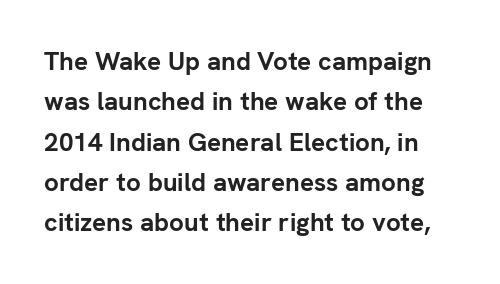
Q: Is the text bold? A: Yes.
Q: Is the text italic (slanted)? A: No, it is upright.
Q: Is the text underlined? A: No.
Q: Is the spacing between letters normal or unusually wide? A: Normal.
Q: Is the spacing between lines tight, normal or loose? A: Normal.
